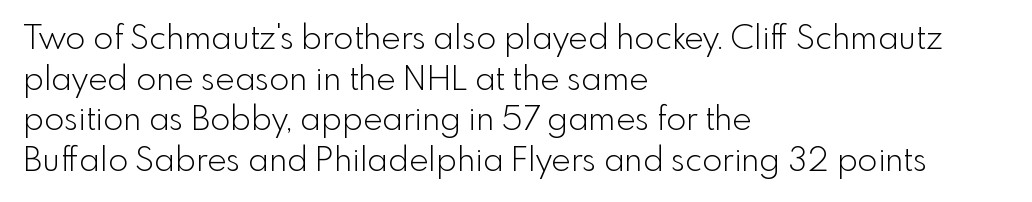
Stems here are at most as thick as an everyday book face. The baseline area is clear. Font category for this specimen: sans-serif. You can tell it's not italic because the verticals are truly vertical. Letter spacing: default.
